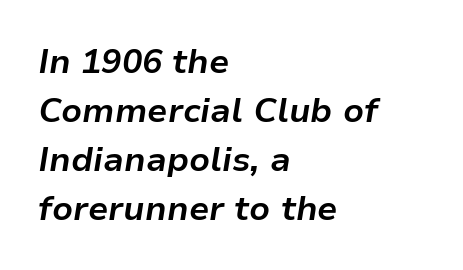
Q: Is the text bold? A: Yes.
Q: Is the text italic (slanted)? A: Yes, it leans right by about 9 degrees.
Q: Is the text underlined? A: No.
Q: How is the paragraph aligned? A: Left-aligned.
Q: Is the spacing between letters normal or unusually wide? A: Normal.
Q: Is the spacing between lines tight, normal or loose? A: Normal.
Q: Width (condensed, normal, or wide)? A: Normal.
Q: Stroke contrast? A: Low.
Q: x-height? A: Medium.
Q: Monospaced? A: No.
